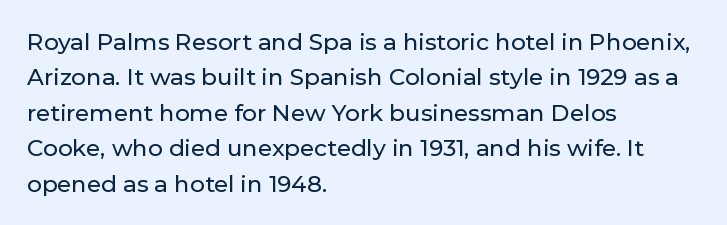
Q: Is the text italic (slanted)? A: No, it is upright.
Q: Is the text underlined? A: No.
Q: How is the paragraph aligned? A: Left-aligned.
Q: Is the spacing between letters normal or unusually wide? A: Normal.
Q: Is the spacing between lines tight, normal or loose? A: Normal.
